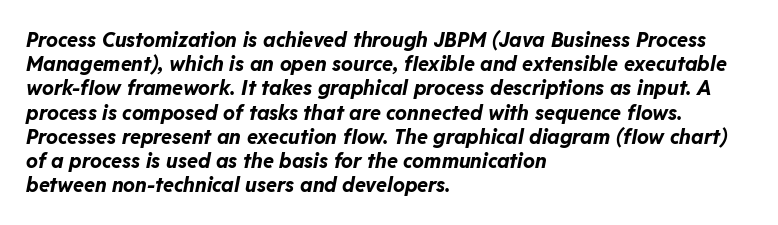
{"italic": "yes", "lean": "right", "slant_degrees": 11, "bold": "yes", "underline": "no", "align": "left", "line_spacing_ratio": 1.21, "letter_spacing": "normal", "letter_spacing_em": 0.0, "glyph_px": 20}
